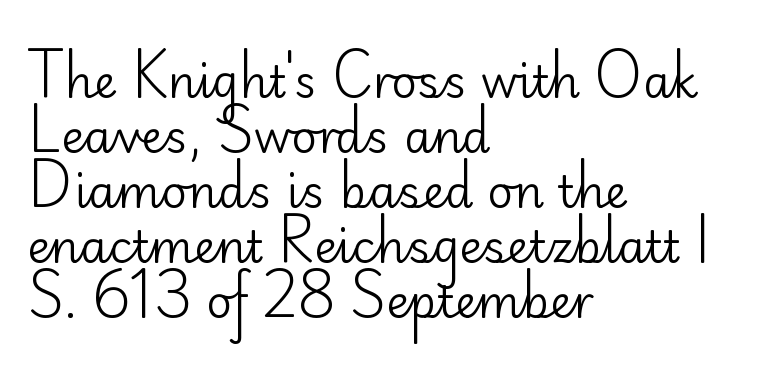
Nope, not italic — everything's standing straight. The baseline area is clear. These lines are rendered in a variable-pitch font. Letter spacing: default.
